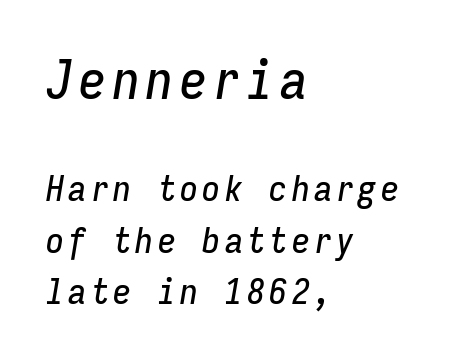
Q: Is the text italic (slanted)? A: Yes, it leans right by about 9 degrees.
Q: Is the text underlined? A: No.
Q: How is the paragraph aligned? A: Left-aligned.
Q: Is the spacing between lines tight, normal or loose? A: Normal.
Q: Which block of text is set in a larger size, the first (top) or the second (bottom)? A: The first (top) one.
Q: Width (condensed, normal, or wide)? A: Condensed.
Q: Stroke contrast? A: Low.
Q: x-height? A: Medium.
Q: Monospaced? A: Yes.
